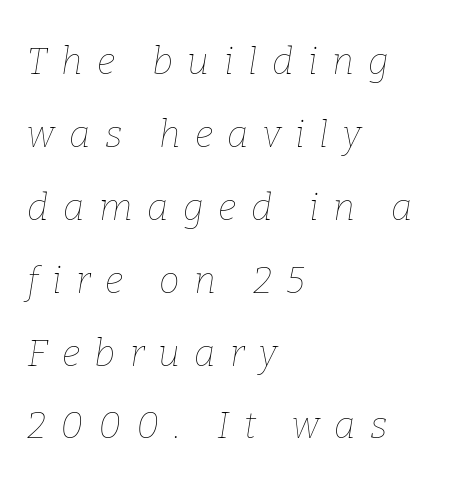
No heavy texture on the line: the type isn't bold. The zone under the glyphs is completely vacant. Here the designer chose a conventional face with non-uniform glyph widths. This sample uses expanded letter spacing, leaving extra air between glyphs. What's the leading like? Stretched, with rows far apart.
